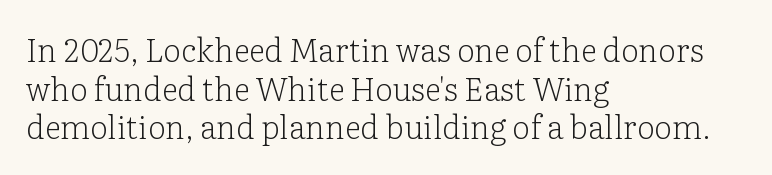
{"serif": "yes", "italic": "no", "bold": "no", "weight": "light", "width": "normal", "stroke_contrast": "low", "x_height": "medium", "monospaced": "no", "underline": "no", "align": "left", "line_spacing_ratio": 1.21, "letter_spacing": "normal", "letter_spacing_em": 0.0, "glyph_px": 32}
